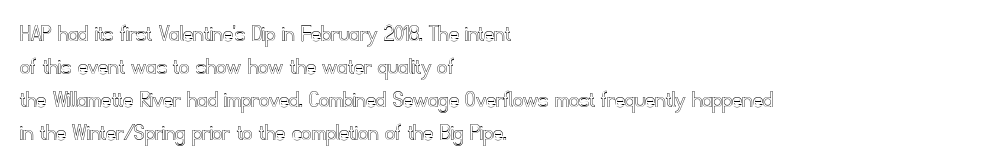
{"italic": "no", "underline": "no", "align": "left", "line_spacing": "normal", "line_spacing_ratio": 1.32, "letter_spacing": "normal", "letter_spacing_em": 0.0, "glyph_px": 25}
